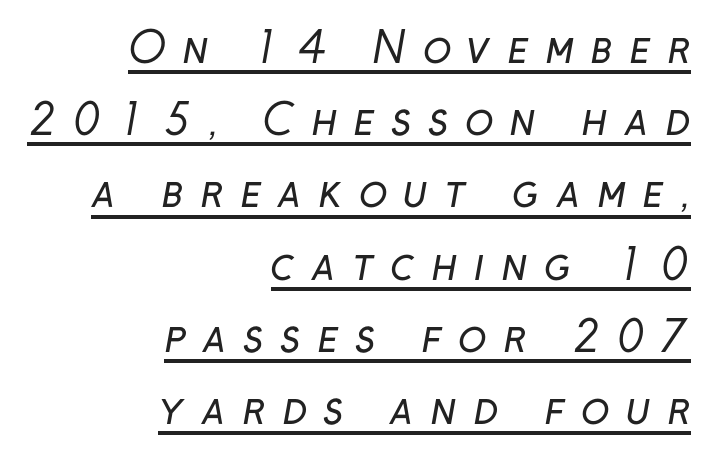
The image shows 42 px regular-weight sans-serif type; set right-aligned, line spacing 1.72x, unusually wide letter spacing (+0.39 em), underlined; low stroke contrast and a medium x-height.
